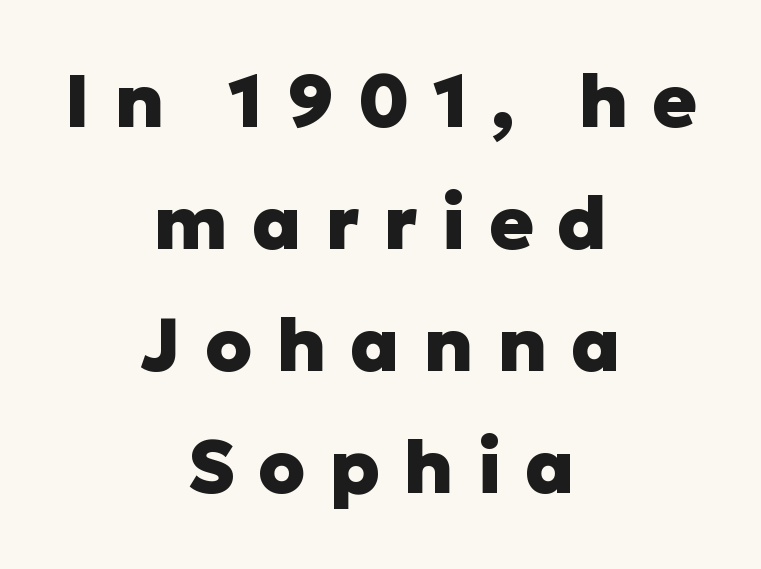
Q: Is the text bold? A: Yes.
Q: Is the text italic (slanted)? A: No, it is upright.
Q: Is the typeface a serif or a sans-serif typeface? A: Sans-serif.
Q: Is the text underlined? A: No.
Q: How is the paragraph aligned? A: Centered.
Q: Is the spacing between letters normal or unusually wide? A: Unusually wide.
Q: Is the spacing between lines tight, normal or loose? A: Normal.
Q: Width (condensed, normal, or wide)? A: Normal.
Q: Stroke contrast? A: Low.
Q: x-height? A: Medium.
Q: Monospaced? A: No.
